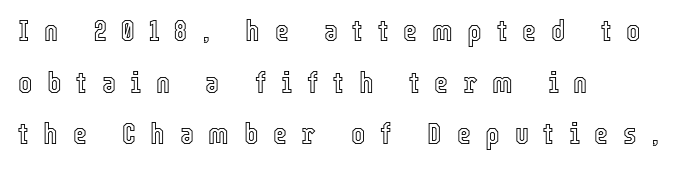
You can tell it's not italic because the verticals are truly vertical. Short and long lines alike share a common starting point at left. Letters rest on an invisible, unmarked baseline. Honestly, the letter spacing is so wide it's the main thing you notice. Looks like regular typesetting: each glyph gets only the width it needs.
